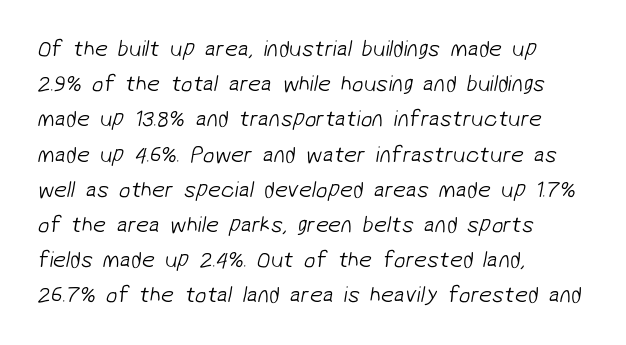
{"bold": "no", "underline": "no", "align": "left", "line_spacing": "normal", "line_spacing_ratio": 1.53, "letter_spacing": "normal", "letter_spacing_em": 0.0, "glyph_px": 23}
